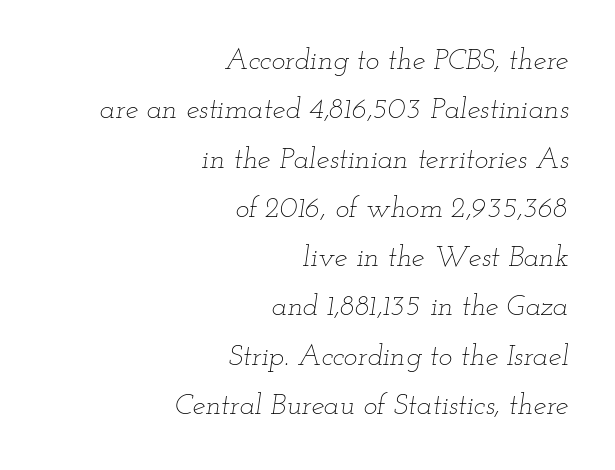
Q: Is the text bold? A: No.
Q: Is the text italic (slanted)? A: Yes, it leans right by about 12 degrees.
Q: Is the text underlined? A: No.
Q: How is the paragraph aligned? A: Right-aligned.
Q: Is the spacing between letters normal or unusually wide? A: Normal.
Q: Is the spacing between lines tight, normal or loose? A: Normal.
Q: Width (condensed, normal, or wide)? A: Wide.
Q: Stroke contrast? A: Low.
Q: x-height? A: Small.
Q: Monospaced? A: No.
